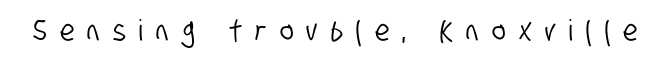
Nope, no serifs anywhere on these letters. Proportional: the letters do not fall into vertical columns. Clear beneath every line of the passage. The tracking reads as deliberately expanded to a designer's eye.
